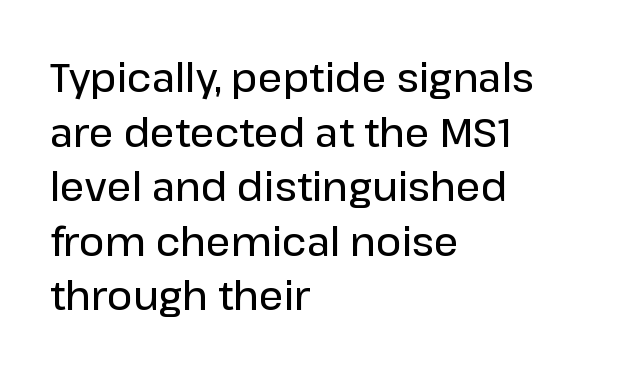
Q: Is the text bold? A: Semi-bold.
Q: Is the text italic (slanted)? A: No, it is upright.
Q: Is the typeface a serif or a sans-serif typeface? A: Sans-serif.
Q: Is the text underlined? A: No.
Q: How is the paragraph aligned? A: Left-aligned.
Q: Is the spacing between letters normal or unusually wide? A: Normal.
Q: Is the spacing between lines tight, normal or loose? A: Normal.
Q: Width (condensed, normal, or wide)? A: Normal.
Q: Stroke contrast? A: Low.
Q: x-height? A: Medium.
Q: Monospaced? A: No.
